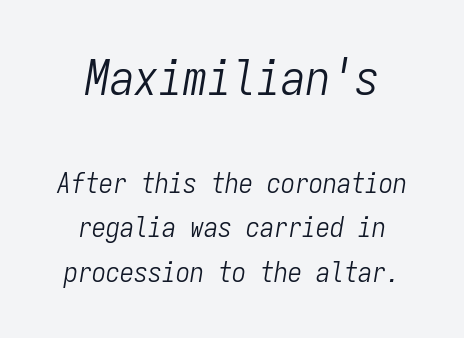
The image shows 49 px light, condensed type, italic (leaning right), monospaced; set centered, normal line spacing (1.6x), normal letter spacing, not underlined; the first (top) block is 1.75x larger; low stroke contrast and a medium x-height.
